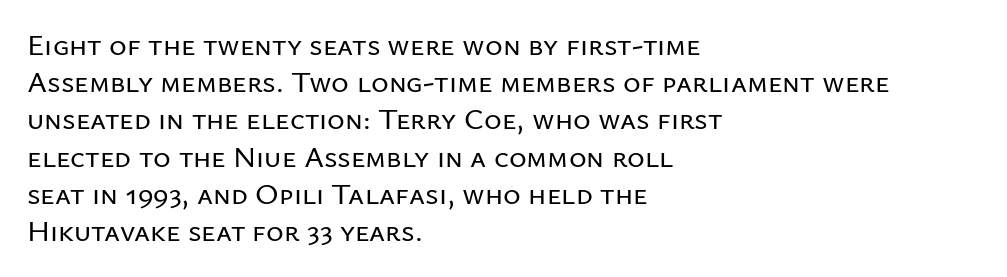
Q: Is the text italic (slanted)? A: No, it is upright.
Q: Is the typeface a serif or a sans-serif typeface? A: Sans-serif.
Q: Is the text underlined? A: No.
Q: How is the paragraph aligned? A: Left-aligned.
Q: Is the spacing between letters normal or unusually wide? A: Normal.
Q: Width (condensed, normal, or wide)? A: Normal.
Q: Stroke contrast? A: Low.
Q: x-height? A: Medium.
Q: Monospaced? A: No.
